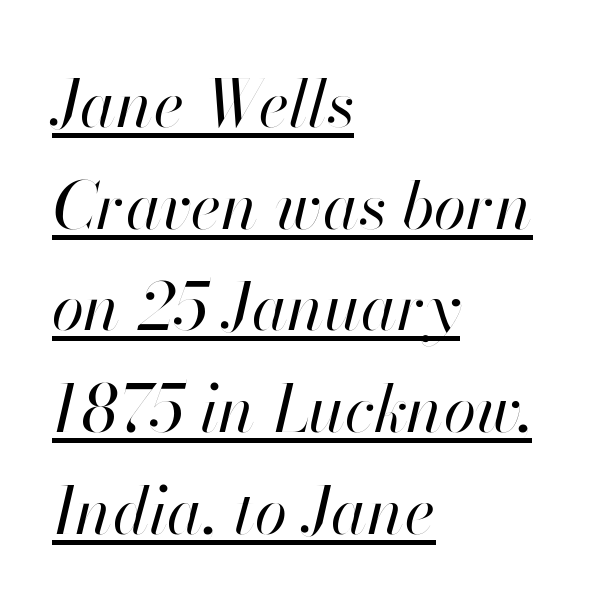
Line beginnings align vertically; line endings do not. A typesetter would call this leading conventional body-copy spacing. This is oblique type, the kind used for emphasis or titles. The letters sit at their default tracking, neither squeezed nor spread. Summary of weight: not heavy and not bold. The specimen includes a rule beneath the text block's lines.
